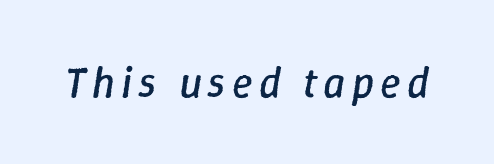
Looks like regular typesetting: each glyph gets only the width it needs. The letterforms sit at book weight or below. Each row of text sits above clean, open space. This is oblique type, the kind used for emphasis or titles.
